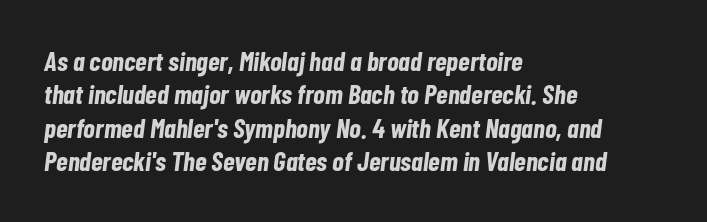
Line starts are locked; line ends wander. Only glyphs here, with clear space below each row. In terms of letterspacing, this is plain default setting. It's the slanting kind of type. Students, this is bold: see how much ink each stroke carries.
